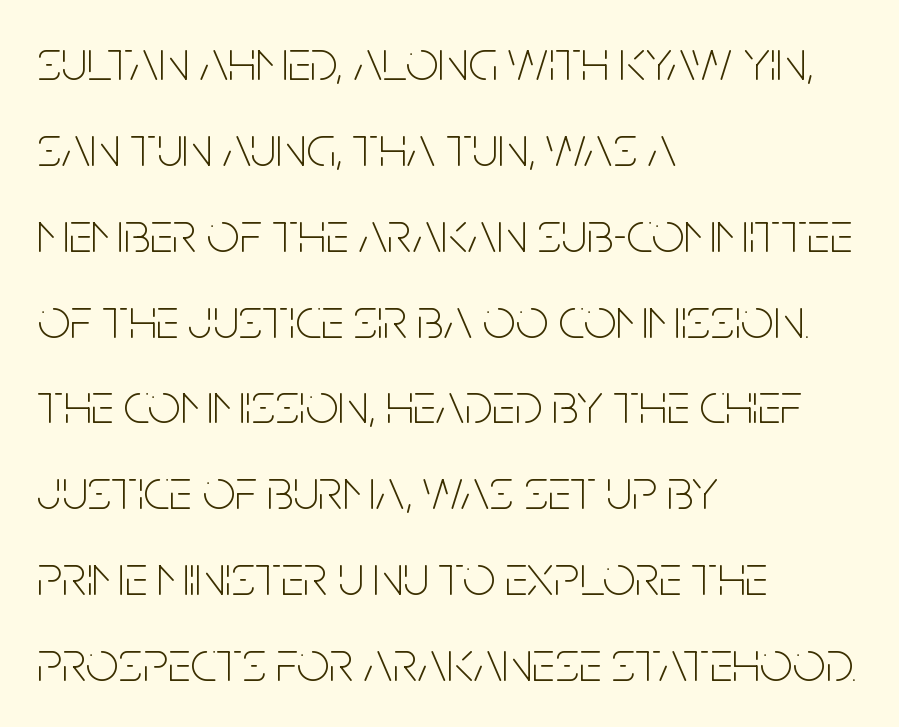
Q: Is the text bold? A: No.
Q: Is the text italic (slanted)? A: No, it is upright.
Q: Is the typeface a serif or a sans-serif typeface? A: Sans-serif.
Q: Is the text underlined? A: No.
Q: How is the paragraph aligned? A: Left-aligned.
Q: Is the spacing between letters normal or unusually wide? A: Normal.
Q: Is the spacing between lines tight, normal or loose? A: Normal.
Q: Width (condensed, normal, or wide)? A: Condensed.
Q: Stroke contrast? A: Low.
Q: x-height? A: Large.
Q: Monospaced? A: No.
